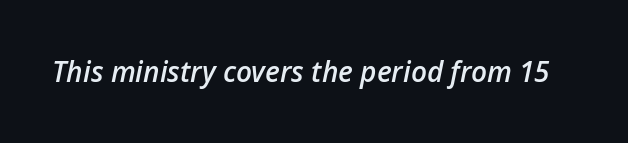
Q: Is the text bold? A: Semi-bold.
Q: Is the text italic (slanted)? A: Yes, it leans right by about 12 degrees.
Q: Is the text underlined? A: No.
Q: Is the spacing between letters normal or unusually wide? A: Normal.
Q: Width (condensed, normal, or wide)? A: Normal.
Q: Stroke contrast? A: Low.
Q: x-height? A: Medium.
Q: Monospaced? A: No.
